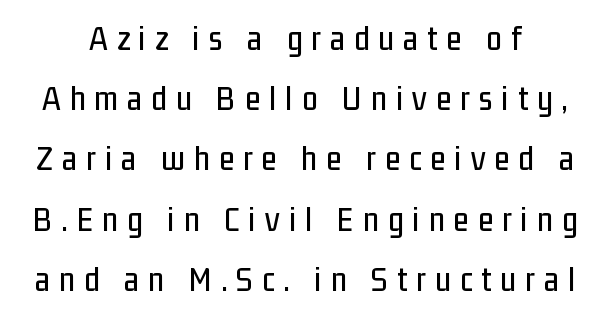
The letters stand upright; this is a roman face. Is this a fixed-width face? No — the glyphs have proportional, varying widths. Only glyphs here, with clear space below each row. The tracking reads as deliberately expanded to a designer's eye. Each letter's strokes conclude bluntly, with no projecting serifs.
